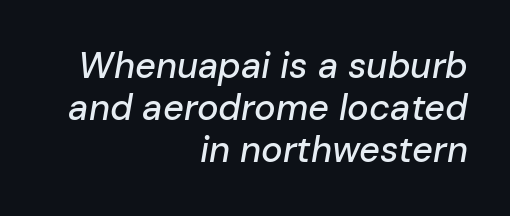
The image shows 36 px text type, italic (leaning right); set right-aligned, line spacing 1.16x, normal letter spacing, not underlined; low stroke contrast and a medium x-height.
